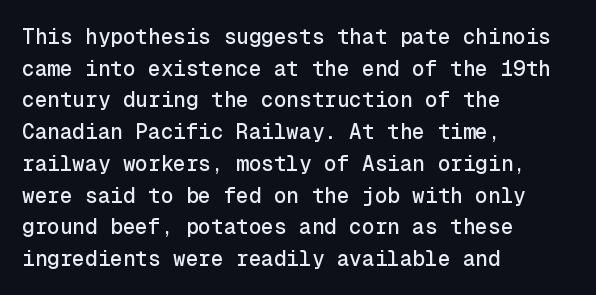
Q: Is the text italic (slanted)? A: No, it is upright.
Q: Is the text underlined? A: No.
Q: How is the paragraph aligned? A: Left-aligned.
Q: Is the spacing between letters normal or unusually wide? A: Normal.
Q: Is the spacing between lines tight, normal or loose? A: Normal.
